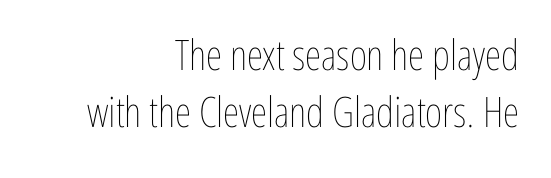
The image shows 42 px thin, condensed type, upright; set right-aligned, normal line spacing (1.36x), normal letter spacing, not underlined; low stroke contrast and a medium x-height.
